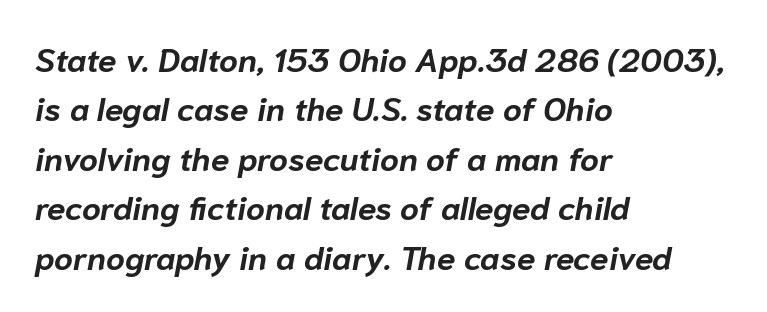
{"italic": "yes", "lean": "right", "slant_degrees": 10, "bold": "yes", "weight": "bold", "width": "normal", "stroke_contrast": "low", "x_height": "medium", "monospaced": "no", "underline": "no", "align": "left", "line_spacing": "normal", "line_spacing_ratio": 1.5, "letter_spacing": "normal", "letter_spacing_em": 0.0, "glyph_px": 33}
